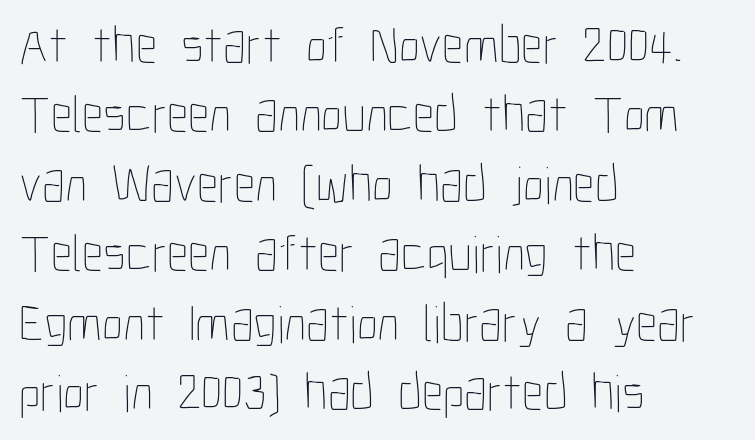
The image shows 53 px thin, condensed type, upright; set left-aligned, normal line spacing (1.31x), normal letter spacing, not underlined; low stroke contrast and a medium x-height.
